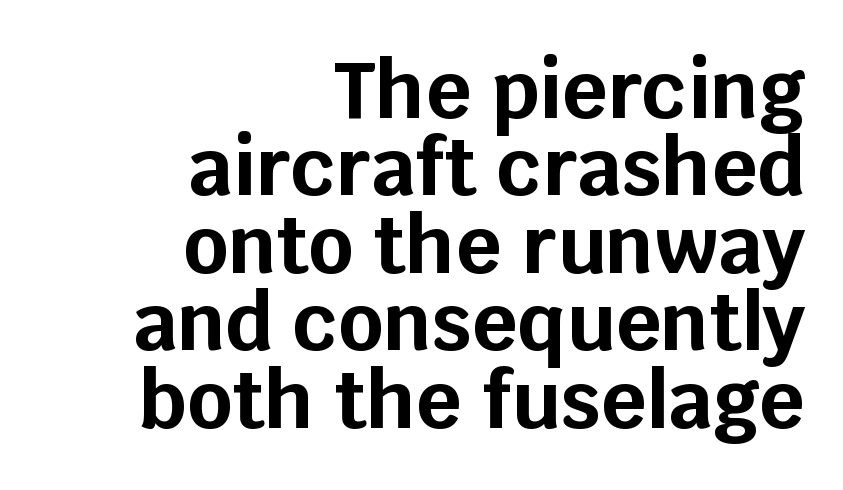
The image shows 79 px bold sans-serif type, upright; set right-aligned, tight line spacing (0.98x), normal letter spacing, not underlined; low stroke contrast and a large x-height.
